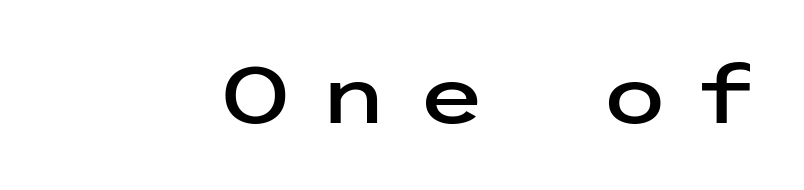
Q: Is the text italic (slanted)? A: No, it is upright.
Q: Is the typeface a serif or a sans-serif typeface? A: Sans-serif.
Q: Is the text underlined? A: No.
Q: Is the spacing between letters normal or unusually wide? A: Unusually wide.
Q: Width (condensed, normal, or wide)? A: Wide.
Q: Stroke contrast? A: Low.
Q: x-height? A: Medium.
